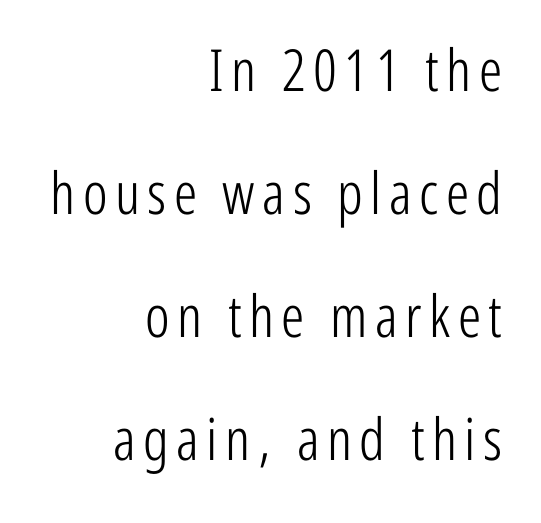
{"serif": "no", "italic": "no", "bold": "no", "weight": "light", "width": "condensed", "stroke_contrast": "low", "x_height": "medium", "monospaced": "no", "underline": "no", "align": "right", "line_spacing": "loose", "line_spacing_ratio": 2.12, "glyph_px": 58}
